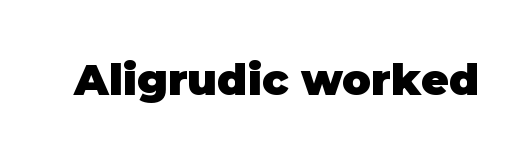
Think of a printed novel: that variable character pitch is what you see here. Font category for this specimen: sans-serif. Descender tails drop into unmarked territory. A full-strength bold gives these letters their thick strokes. This rendering leaves character spacing at its baseline value.
